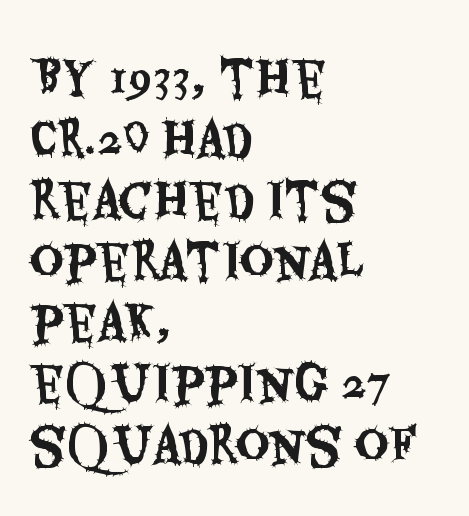
{"serif": "no", "italic": "no", "width": "condensed", "stroke_contrast": "medium", "x_height": "large", "monospaced": "no", "underline": "no", "align": "left", "line_spacing": "normal", "line_spacing_ratio": 1.3, "letter_spacing": "normal", "letter_spacing_em": 0.0, "glyph_px": 47}
